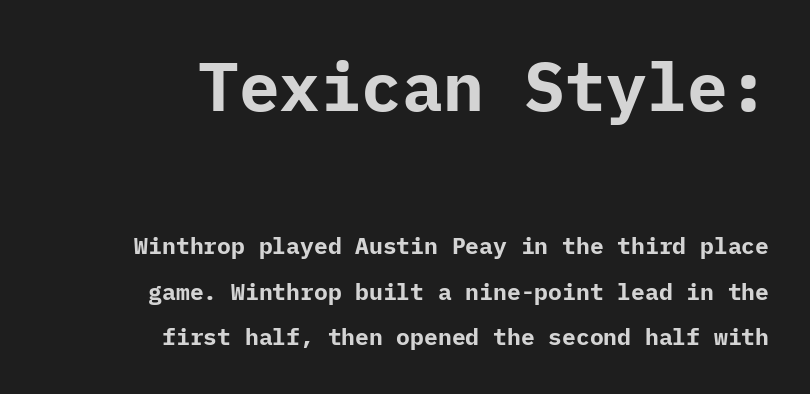
The sample has been set heavy, in full bold. What's the leading like? Stretched, with rows far apart. A sans-serif font was chosen for this passage. Only glyphs here, with clear space below each row.
